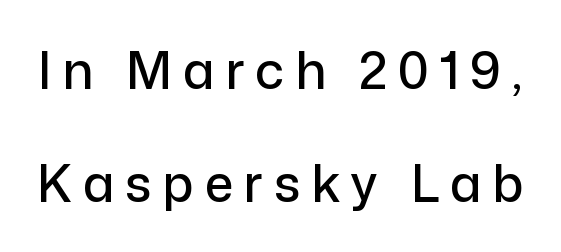
Someone cranked the tracking dial way up on this one. Do the letters lean? They stand straight. Underline: absent. These lines are rendered in a variable-pitch font.
